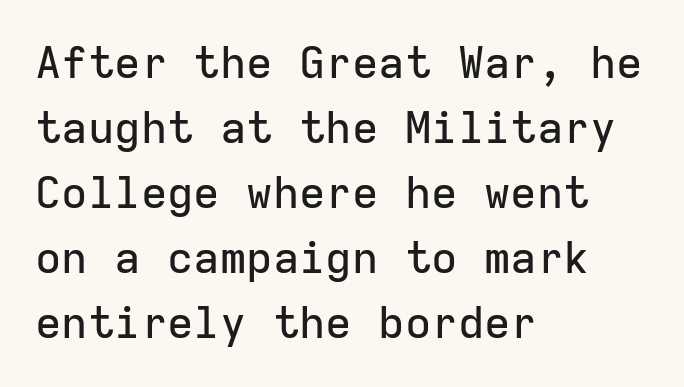
Q: Is the text italic (slanted)? A: No, it is upright.
Q: Is the typeface a serif or a sans-serif typeface? A: Sans-serif.
Q: Is the text underlined? A: No.
Q: How is the paragraph aligned? A: Left-aligned.
Q: Is the spacing between letters normal or unusually wide? A: Normal.
Q: Is the spacing between lines tight, normal or loose? A: Normal.
Q: Width (condensed, normal, or wide)? A: Normal.
Q: Stroke contrast? A: Low.
Q: x-height? A: Medium.
Q: Monospaced? A: Yes.
